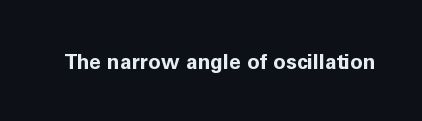
The image shows 21 px bold type, upright; set normal letter spacing, not underlined.
